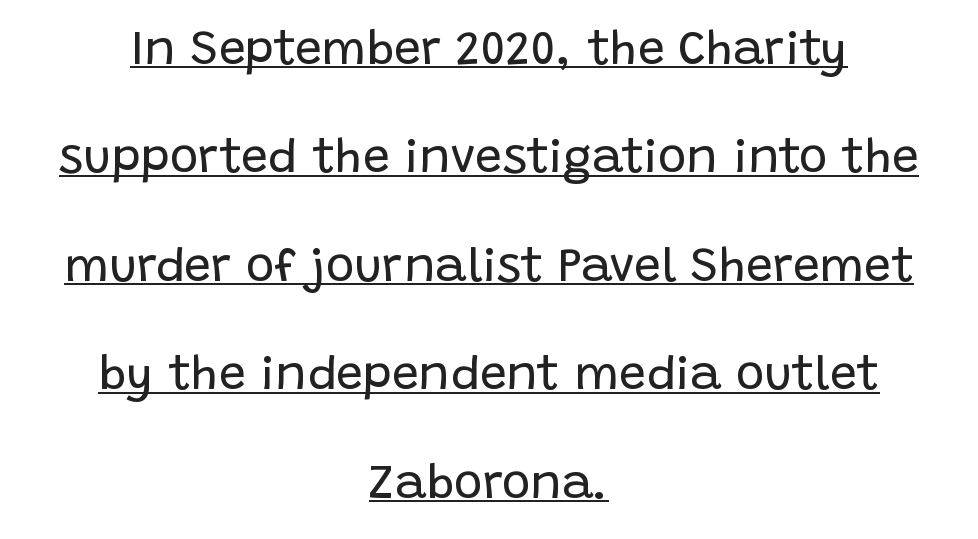
{"serif": "no", "italic": "no", "bold": "no", "weight": "regular", "width": "normal", "stroke_contrast": "low", "x_height": "large", "monospaced": "no", "underline": "yes", "align": "center", "line_spacing": "loose", "line_spacing_ratio": 2.26, "letter_spacing": "normal", "letter_spacing_em": 0.0, "glyph_px": 48}
